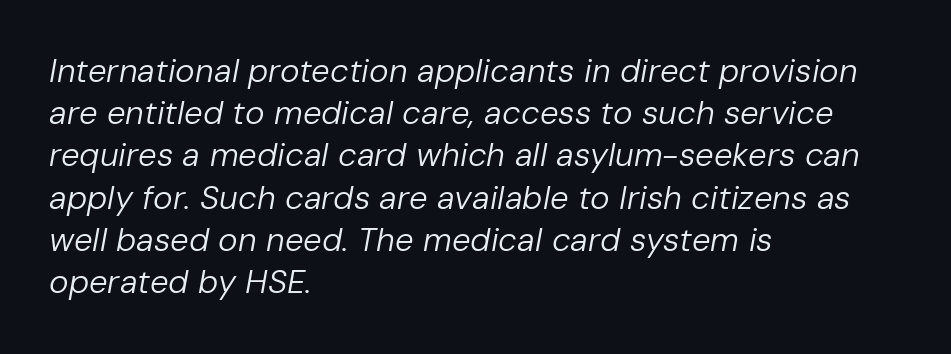
The image shows 33 px regular-weight type, italic (leaning right); set left-aligned, normal line spacing (1.28x), normal letter spacing, not underlined; low stroke contrast and a medium x-height.
